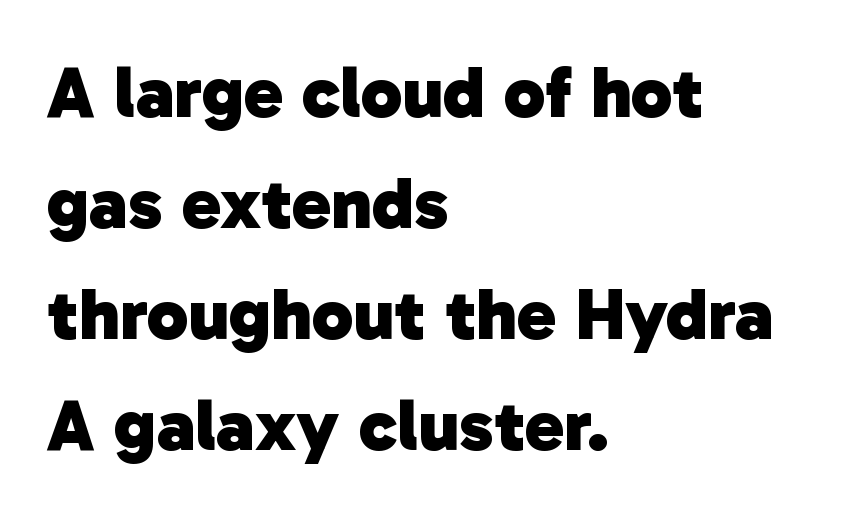
The image shows 74 px heavy sans-serif type; set left-aligned, normal line spacing (1.5x), normal letter spacing, not underlined; low stroke contrast and a medium x-height.
